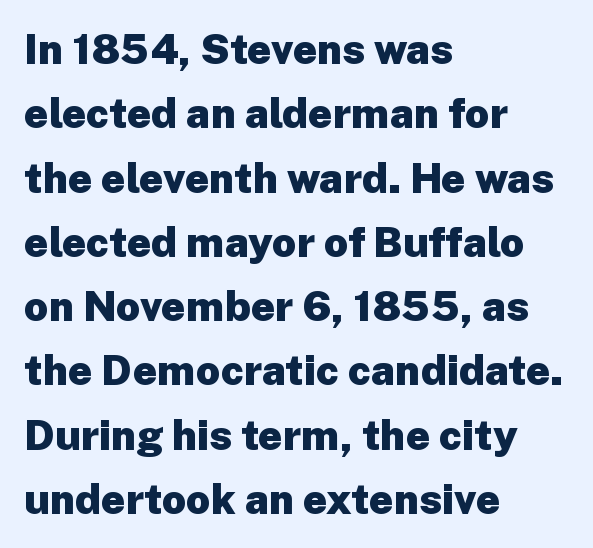
Q: Is the text bold? A: Yes.
Q: Is the text italic (slanted)? A: No, it is upright.
Q: Is the typeface a serif or a sans-serif typeface? A: Sans-serif.
Q: Is the text underlined? A: No.
Q: How is the paragraph aligned? A: Left-aligned.
Q: Is the spacing between letters normal or unusually wide? A: Normal.
Q: Is the spacing between lines tight, normal or loose? A: Normal.
Q: Width (condensed, normal, or wide)? A: Normal.
Q: Stroke contrast? A: Low.
Q: x-height? A: Medium.
Q: Monospaced? A: No.
